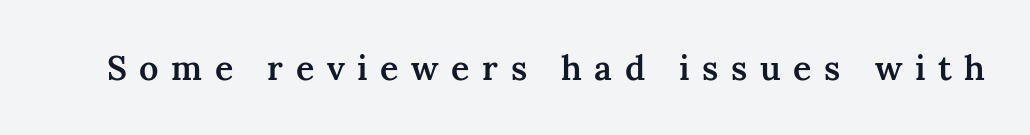
Serifs: yes, visible at the terminals of the letterforms. Lines of text with bare space underneath. Spacing verdict: proportional, widths tailored to each character. What weight is shown? A semibold, between regular and bold. There is plenty of visible air inserted between adjacent glyphs.
